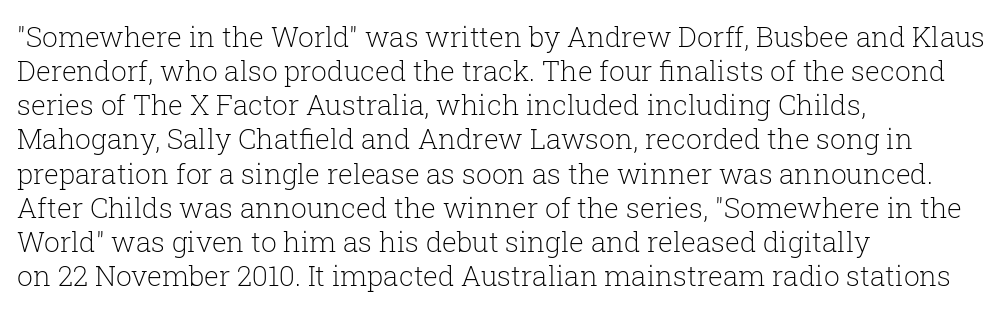
Q: Is the text bold? A: No.
Q: Is the text italic (slanted)? A: No, it is upright.
Q: Is the typeface a serif or a sans-serif typeface? A: Serif.
Q: Is the text underlined? A: No.
Q: How is the paragraph aligned? A: Left-aligned.
Q: Is the spacing between letters normal or unusually wide? A: Normal.
Q: Width (condensed, normal, or wide)? A: Normal.
Q: Stroke contrast? A: Low.
Q: x-height? A: Medium.
Q: Monospaced? A: No.
